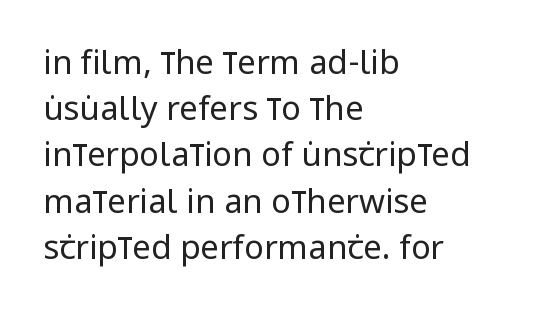
The image shows 33 px regular-weight, condensed sans-serif type, upright; set left-aligned, normal line spacing (1.4x), normal letter spacing, not underlined; low stroke contrast and a large x-height.
